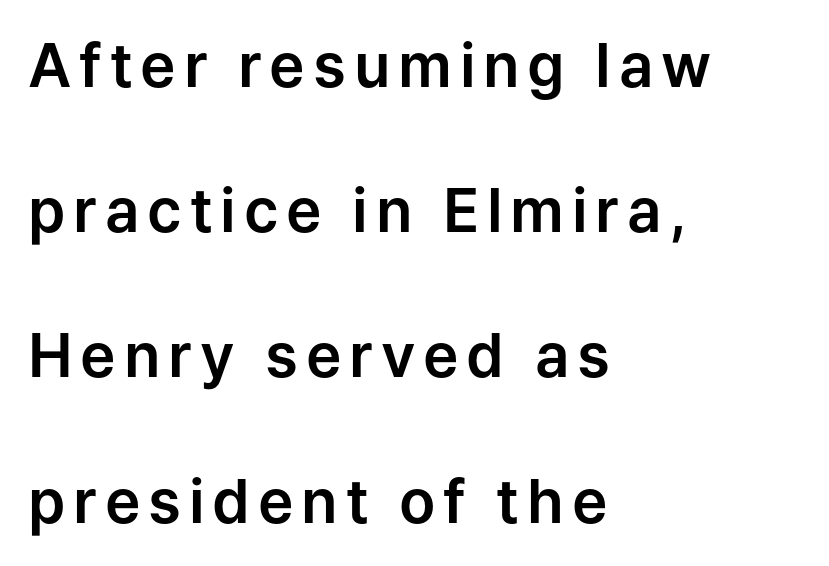
The image shows 60 px sans-serif type, upright; set left-aligned, loose line spacing (2.42x), not underlined; low stroke contrast and a medium x-height.
